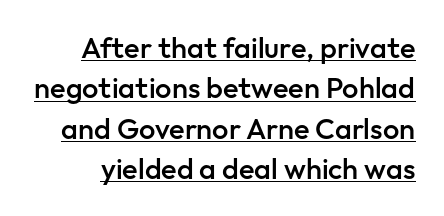
The image shows 29 px semibold sans-serif type, upright; set normal line spacing (1.39x), normal letter spacing, underlined; low stroke contrast and a medium x-height.
